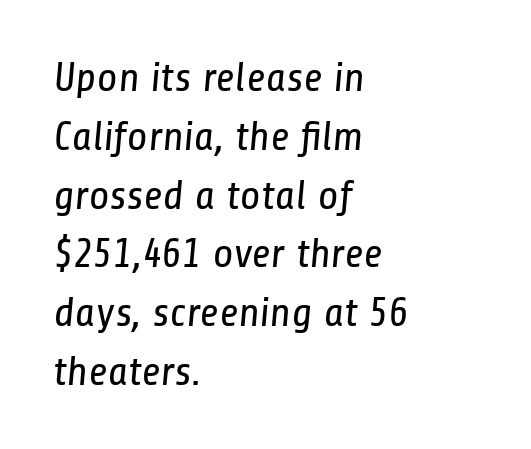
{"serif": "no", "bold": "no", "weight": "regular", "width": "condensed", "stroke_contrast": "low", "x_height": "medium", "monospaced": "no", "underline": "no", "align": "left", "line_spacing": "normal", "line_spacing_ratio": 1.4, "letter_spacing": "normal", "letter_spacing_em": 0.0, "glyph_px": 42}
